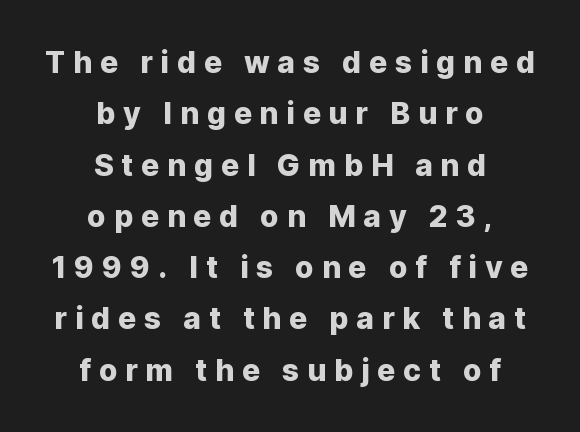
Q: Is the text italic (slanted)? A: No, it is upright.
Q: Is the typeface a serif or a sans-serif typeface? A: Sans-serif.
Q: Is the text underlined? A: No.
Q: How is the paragraph aligned? A: Centered.
Q: Is the spacing between letters normal or unusually wide? A: Unusually wide.
Q: Width (condensed, normal, or wide)? A: Normal.
Q: Stroke contrast? A: Low.
Q: x-height? A: Medium.
Q: Monospaced? A: No.
